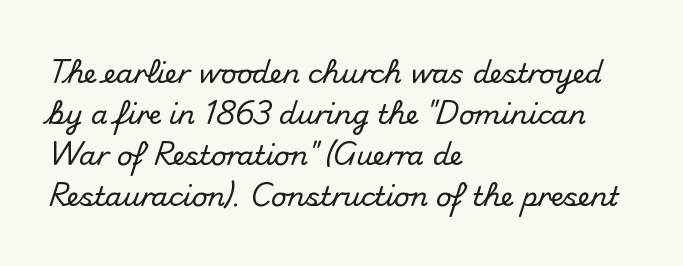
The image shows 27 px text type; set left-aligned, normal line spacing (1.52x), normal letter spacing, not underlined.
